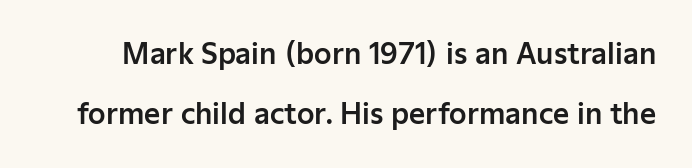
Vertical spacing — loose. The zone under the glyphs is completely vacant. Each letter keeps its own natural width here, so spacing adapts to shape. It's the straight-up-and-down kind of type. Glyph-to-glyph distance matches everyday printed text. Unlike a traditional serif, this face leaves its strokes unadorned.
